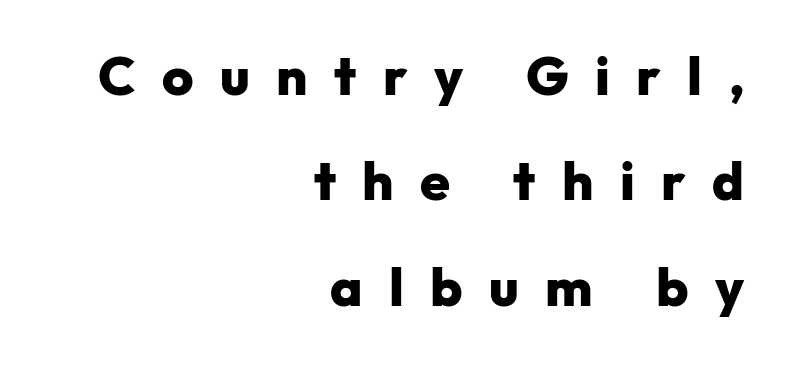
{"serif": "no", "italic": "no", "bold": "yes", "weight": "heavy", "width": "normal", "stroke_contrast": "low", "x_height": "medium", "monospaced": "no", "underline": "no", "align": "right", "line_spacing": "loose", "line_spacing_ratio": 1.95, "letter_spacing": "wide", "letter_spacing_em": 0.49, "glyph_px": 54}
